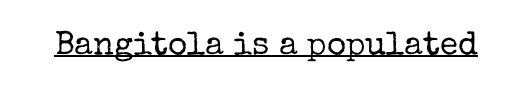
{"serif": "yes", "italic": "no", "bold": "no", "weight": "regular", "width": "normal", "stroke_contrast": "low", "x_height": "medium", "monospaced": "no", "underline": "yes", "letter_spacing": "normal", "letter_spacing_em": 0.0, "glyph_px": 33}
